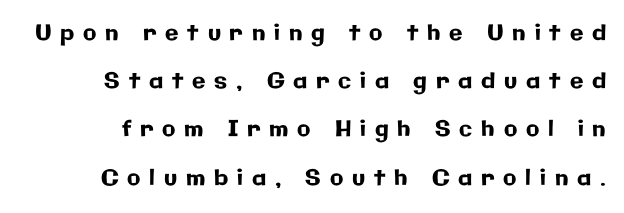
Q: Is the text italic (slanted)? A: No, it is upright.
Q: Is the text underlined? A: No.
Q: Is the spacing between letters normal or unusually wide? A: Unusually wide.
Q: Is the spacing between lines tight, normal or loose? A: Loose.
